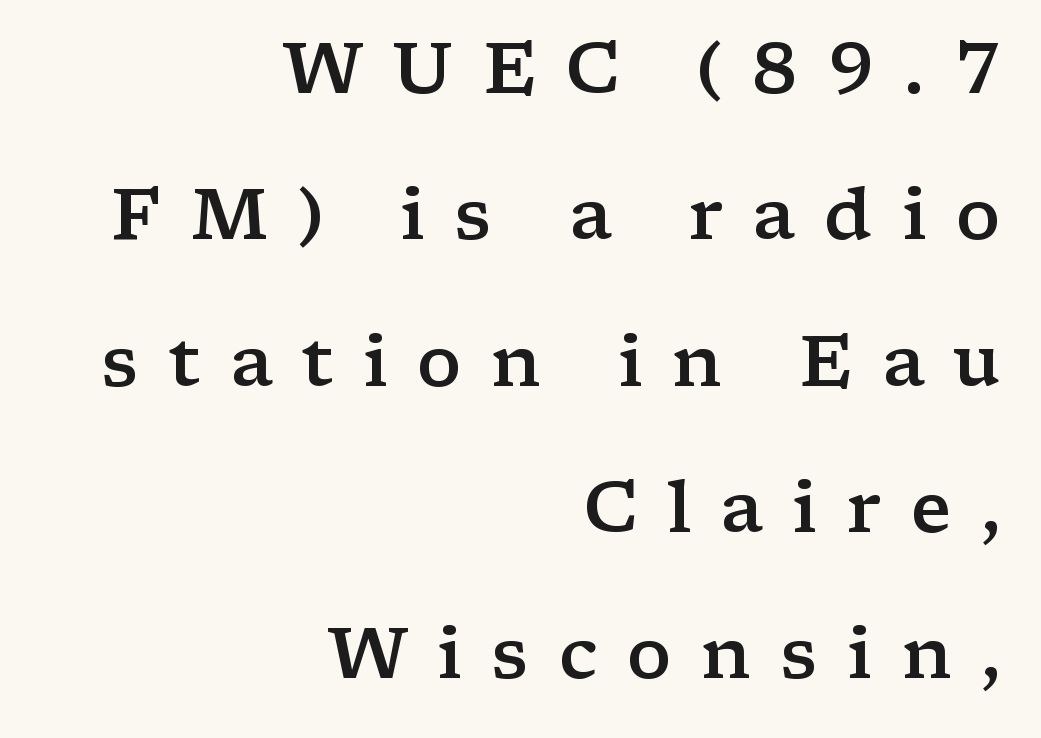
Q: Is the text bold? A: Semi-bold.
Q: Is the text italic (slanted)? A: No, it is upright.
Q: Is the typeface a serif or a sans-serif typeface? A: Serif.
Q: Is the text underlined? A: No.
Q: How is the paragraph aligned? A: Right-aligned.
Q: Is the spacing between letters normal or unusually wide? A: Unusually wide.
Q: Is the spacing between lines tight, normal or loose? A: Loose.
Q: Width (condensed, normal, or wide)? A: Wide.
Q: Stroke contrast? A: Low.
Q: x-height? A: Medium.
Q: Monospaced? A: No.
